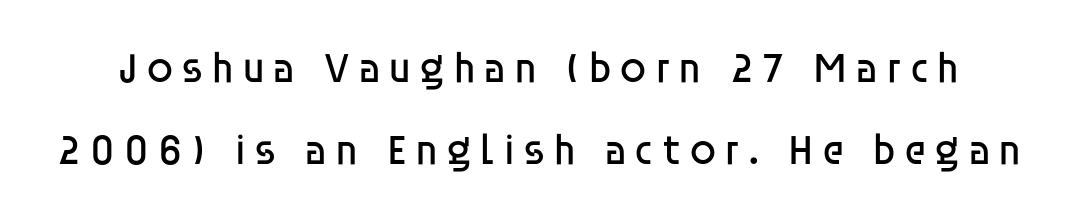
The image shows 43 px regular-weight sans-serif type, upright; set loose line spacing (1.91x), not underlined; low stroke contrast and a large x-height.
